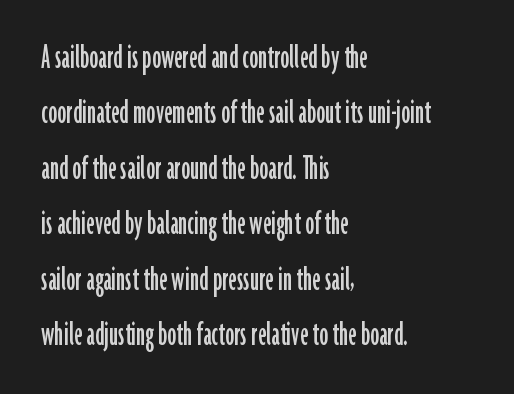
{"serif": "no", "italic": "no", "width": "condensed", "stroke_contrast": "low", "x_height": "medium", "monospaced": "no", "underline": "no", "align": "left", "line_spacing": "normal", "line_spacing_ratio": 1.54, "letter_spacing": "normal", "letter_spacing_em": 0.0, "glyph_px": 36}
